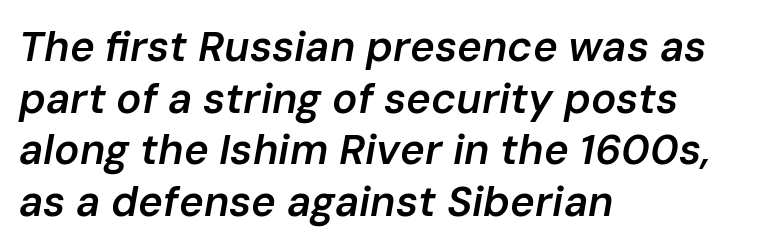
Q: Is the text bold? A: Semi-bold.
Q: Is the text italic (slanted)? A: Yes, it leans right by about 10 degrees.
Q: Is the text underlined? A: No.
Q: How is the paragraph aligned? A: Left-aligned.
Q: Is the spacing between letters normal or unusually wide? A: Normal.
Q: Width (condensed, normal, or wide)? A: Normal.
Q: Stroke contrast? A: Low.
Q: x-height? A: Medium.
Q: Monospaced? A: No.
